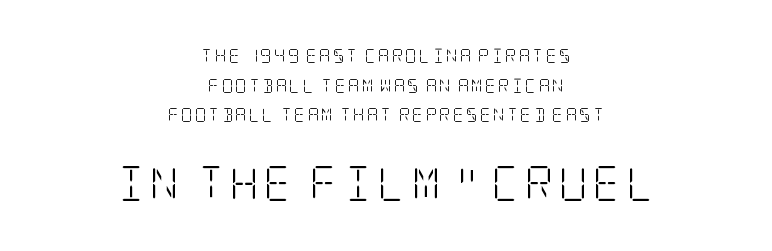
The image shows 35 px light, condensed serif type, upright; set centered, loose line spacing (2.12x), not underlined; the second (bottom) block is 2.5x larger; low stroke contrast and a large x-height.
